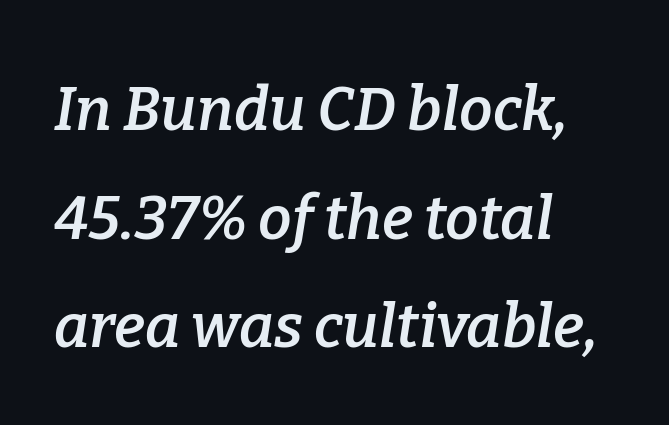
The image shows 60 px semibold serif type, italic (leaning right); set left-aligned, line spacing 1.81x, normal letter spacing, not underlined; low stroke contrast and a medium x-height.
